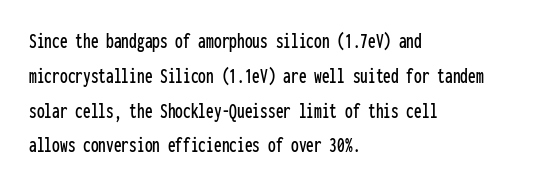
The letters stand straight up with perfectly vertical stems. The strip under each line holds only bare page. Each new line begins a customary step beneath the previous one. Inter-character spacing is left at the font's built-in metrics. The paragraph shown leans on its left margin.
